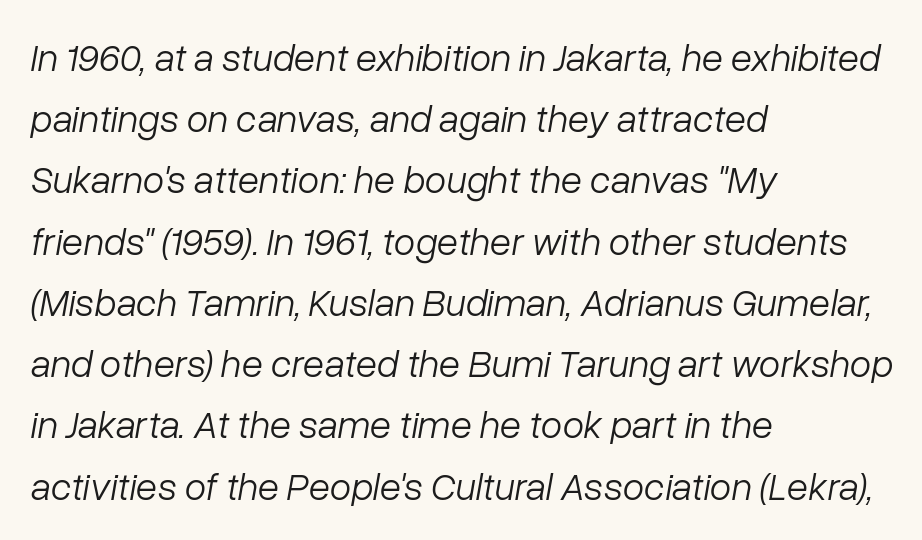
These lines sit exactly where default settings would place them. Is the block centered? No — it sits flush against the left margin. Compared with ordinary roman type, these characters are visibly tilted. Is this a fixed-width face? No — the glyphs have proportional, varying widths. Compared with typical body copy, the letter spacing here is the same. Letters rest on an invisible, unmarked baseline.
